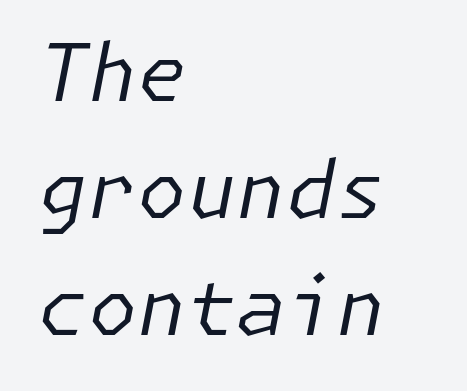
{"italic": "yes", "lean": "right", "slant_degrees": 11, "bold": "no", "weight": "regular", "width": "normal", "stroke_contrast": "low", "x_height": "medium", "underline": "no", "align": "left", "line_spacing": "normal", "line_spacing_ratio": 1.46, "letter_spacing": "normal", "letter_spacing_em": 0.0, "glyph_px": 80}
